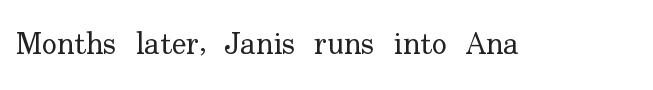
Q: Is the text bold? A: No.
Q: Is the text italic (slanted)? A: No, it is upright.
Q: Is the typeface a serif or a sans-serif typeface? A: Serif.
Q: Is the text underlined? A: No.
Q: Is the spacing between letters normal or unusually wide? A: Normal.
Q: Width (condensed, normal, or wide)? A: Normal.
Q: Stroke contrast? A: Low.
Q: x-height? A: Small.
Q: Monospaced? A: No.
